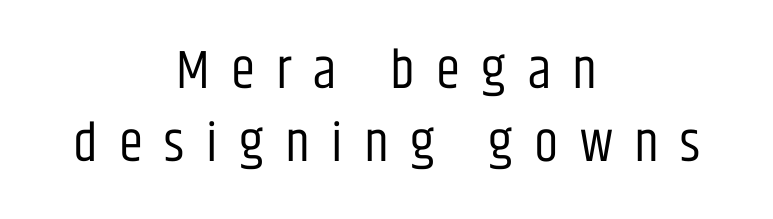
{"serif": "no", "italic": "no", "bold": "no", "weight": "regular", "width": "condensed", "stroke_contrast": "low", "x_height": "large", "monospaced": "no", "underline": "no", "align": "center", "line_spacing": "normal", "line_spacing_ratio": 1.33, "letter_spacing": "wide", "letter_spacing_em": 0.39, "glyph_px": 55}
